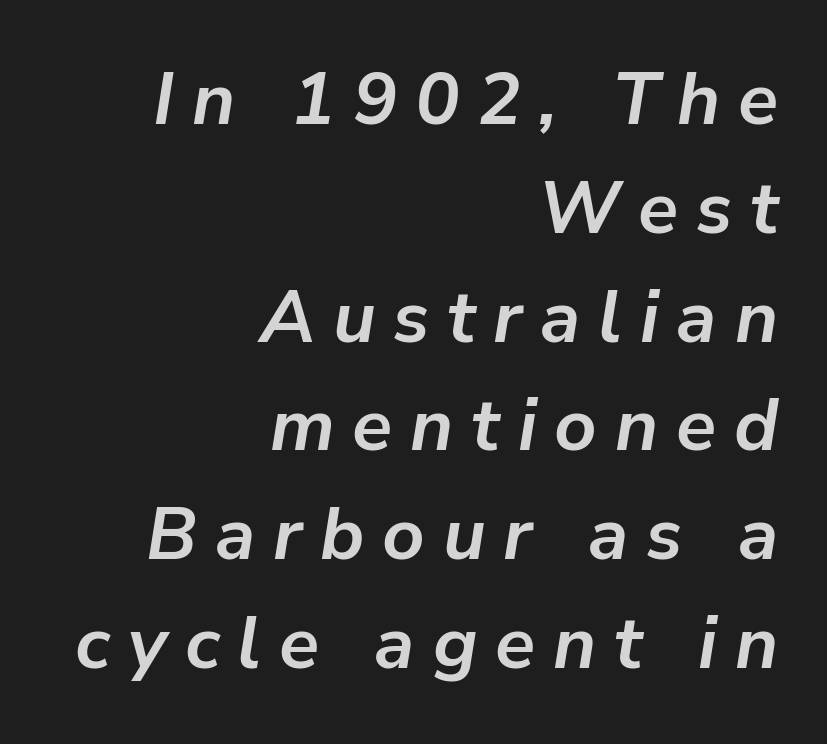
Successive baselines arrive at the customary interval. In terms of posture, this sample is oblique. Short and long lines alike share a common ending point at right. Rule under the text: the space is simply empty. The rendering uses a bold face; every stroke is thick and dark.
